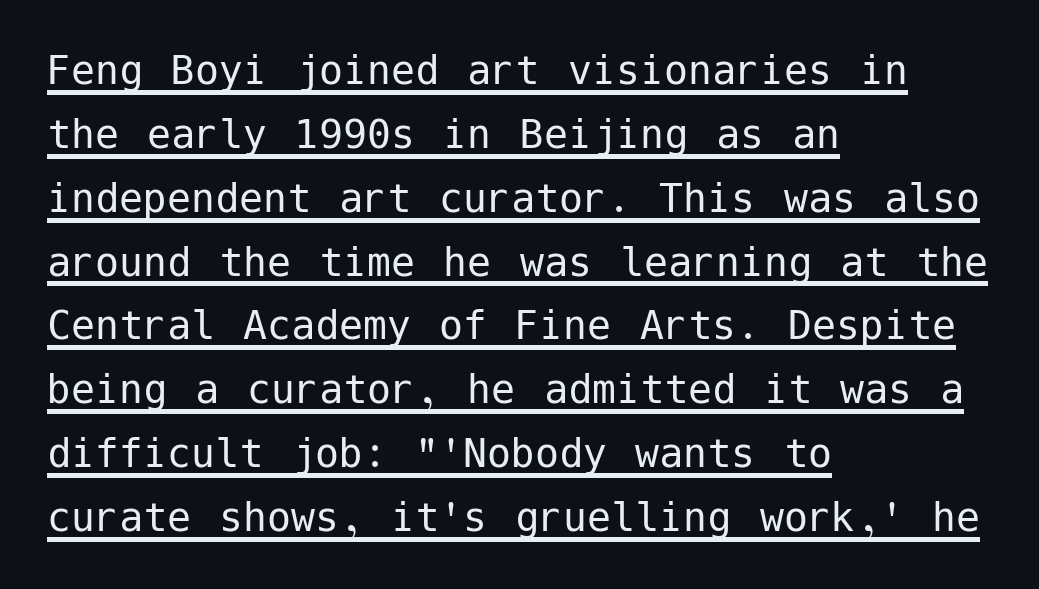
{"serif": "no", "italic": "no", "bold": "no", "weight": "regular", "width": "normal", "stroke_contrast": "low", "x_height": "medium", "underline": "yes", "align": "left", "line_spacing": "normal", "line_spacing_ratio": 1.33, "letter_spacing": "normal", "letter_spacing_em": 0.0, "glyph_px": 48}
